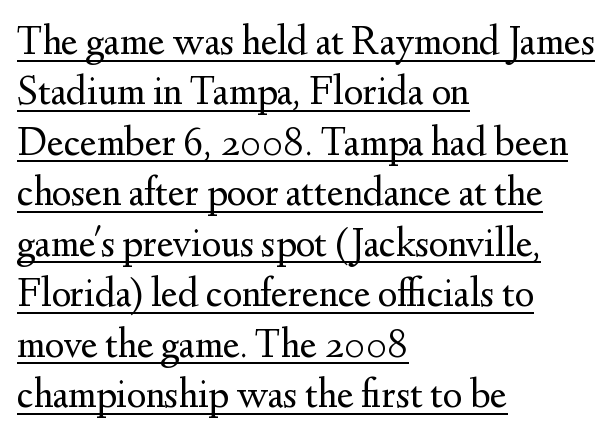
The characters display serif detailing at their extremities. You can see a thin bar hugging the bottom of the glyphs. The rendering anchors every line to the left-hand side. Do the characters align in a grid? No, the font is proportional. Unlike italic type, these characters show no tilt at all.
